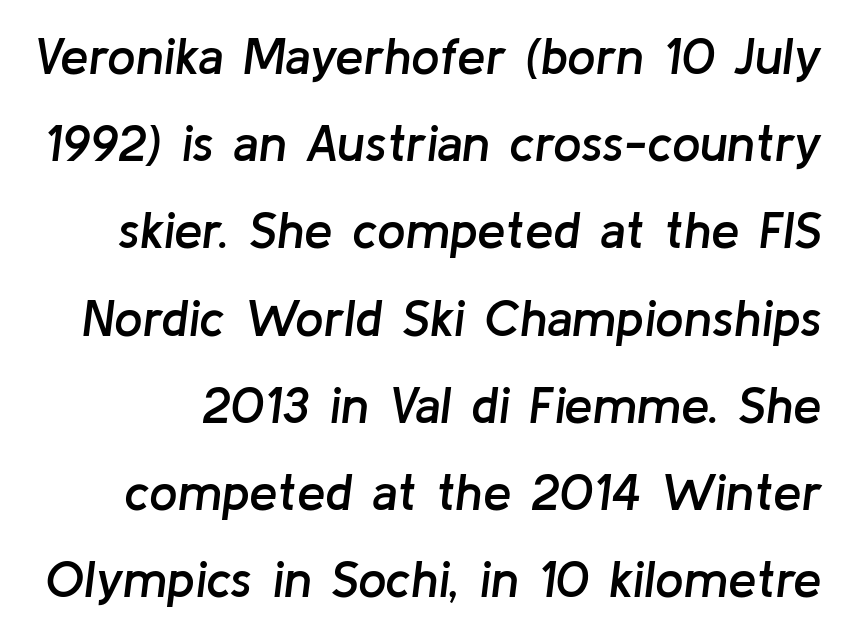
The image shows 51 px semibold type, italic (leaning right); set line spacing 1.71x, normal letter spacing, not underlined; low stroke contrast and a medium x-height.
